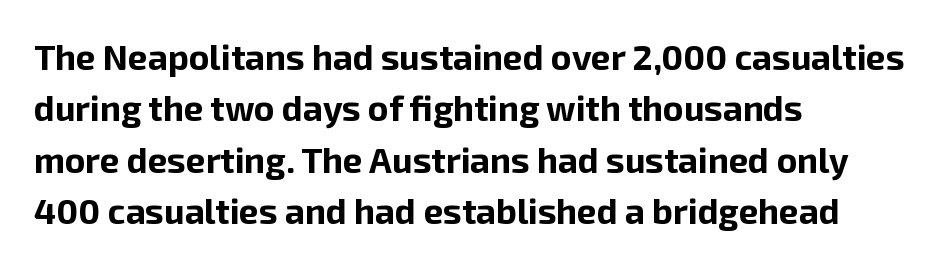
The line texture is even and compact thanks to regular tracking. A typesetter would mark this as roman, not italic. Looks like regular typesetting: each glyph gets only the width it needs. The designer left line spacing at the default. Set as a true bold cut, around the 700 mark. Plain, unruled lines of type.
